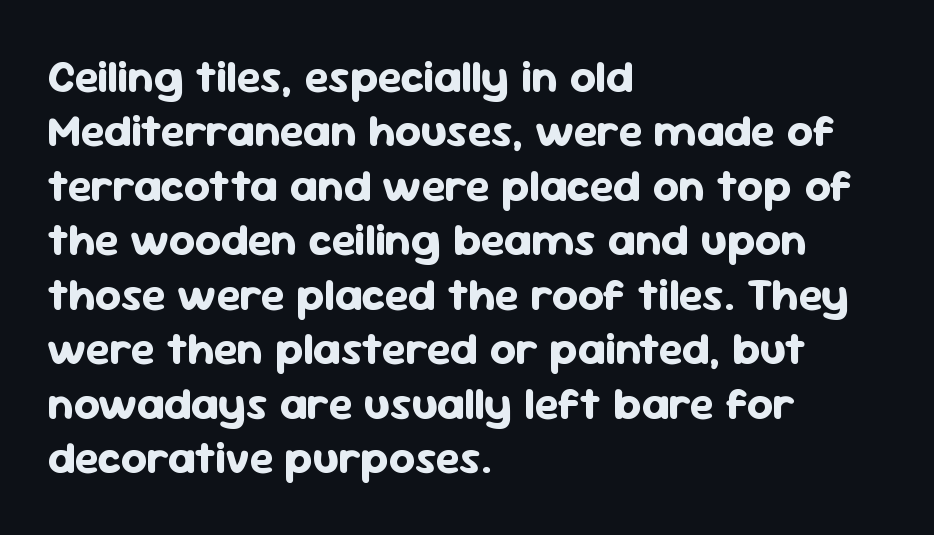
{"serif": "no", "italic": "no", "bold": "yes", "weight": "bold", "width": "normal", "stroke_contrast": "low", "x_height": "medium", "monospaced": "no", "underline": "no", "align": "left", "line_spacing_ratio": 1.21, "letter_spacing": "normal", "letter_spacing_em": 0.0, "glyph_px": 45}
